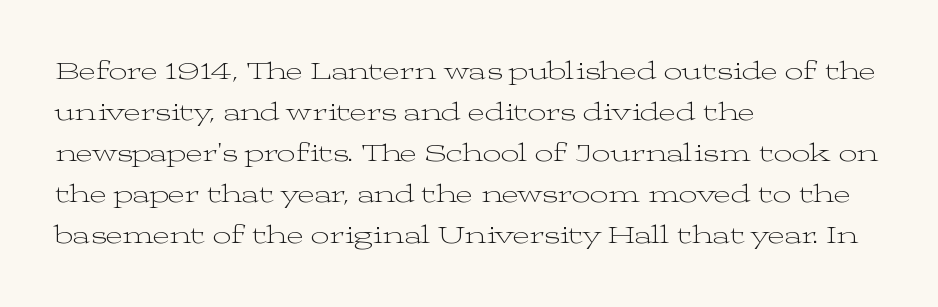
The image shows 26 px text type, upright; set left-aligned, normal line spacing (1.58x), normal letter spacing, not underlined.
